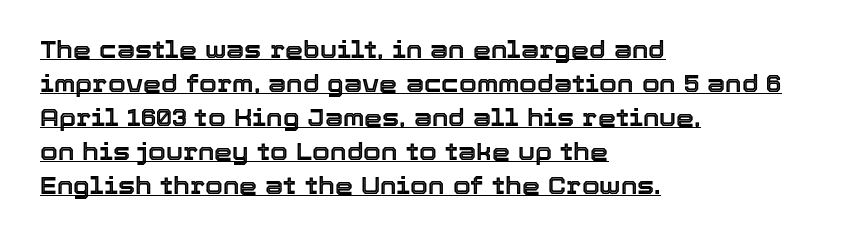
This sample keeps an unexceptional amount of space between lines. A roman cut, with each character standing at attention. A baseline rule has been typeset under these characters. Horizontal alignment here is leftward, the default for most running prose. The type is set solid horizontally, with unmodified tracking.
